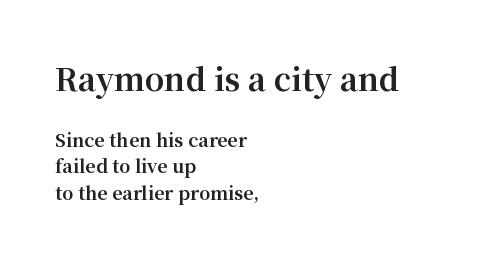
The image shows 31 px bold serif type, upright; set left-aligned, normal line spacing (1.48x), normal letter spacing, not underlined; the first (top) block is 1.72x larger; medium stroke contrast and a medium x-height.
